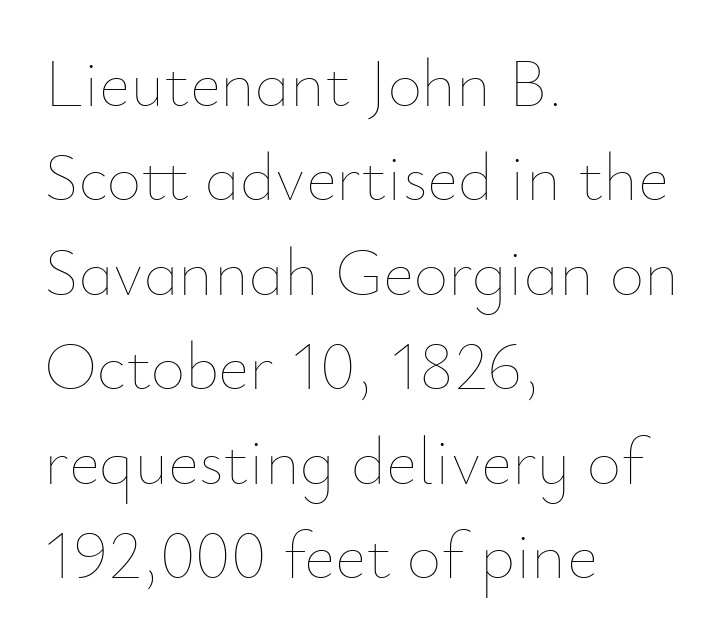
The image shows 67 px thin type, upright; set left-aligned, normal line spacing (1.41x), normal letter spacing, not underlined; low stroke contrast and a small x-height.
